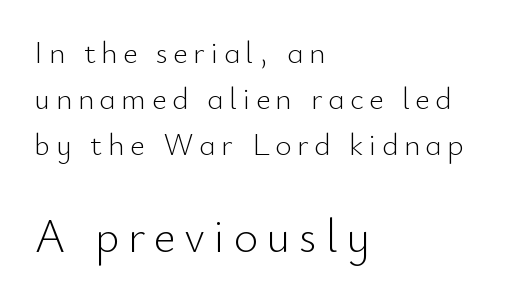
Q: Is the text bold? A: No.
Q: Is the text italic (slanted)? A: No, it is upright.
Q: Is the typeface a serif or a sans-serif typeface? A: Sans-serif.
Q: Is the text underlined? A: No.
Q: How is the paragraph aligned? A: Left-aligned.
Q: Is the spacing between lines tight, normal or loose? A: Normal.
Q: Which block of text is set in a larger size, the first (top) or the second (bottom)? A: The second (bottom) one.
Q: Width (condensed, normal, or wide)? A: Normal.
Q: Stroke contrast? A: Low.
Q: x-height? A: Small.
Q: Monospaced? A: No.
